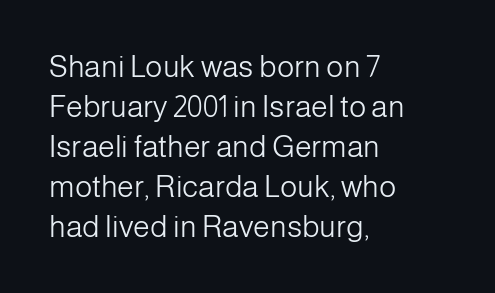
Descenders hang freely into open space. Is there any slant? The stems are plumb. A student would call this left alignment; a typographer would say flush left, rag right. The passage shown is typed in a proportional face where columns would drift. The designer left line spacing at the default.
